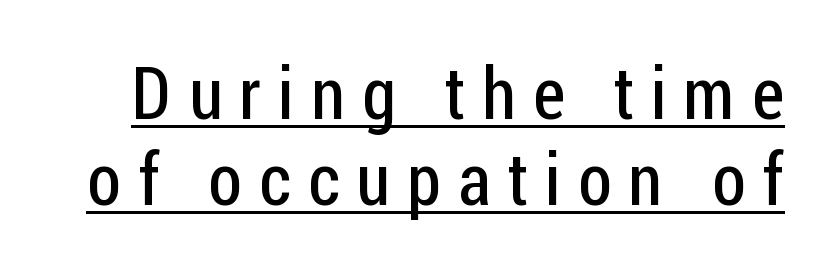
{"serif": "no", "italic": "no", "bold": "no", "weight": "regular", "width": "condensed", "stroke_contrast": "low", "x_height": "medium", "monospaced": "no", "underline": "yes", "line_spacing_ratio": 1.18, "letter_spacing": "wide", "letter_spacing_em": 0.23, "glyph_px": 73}
